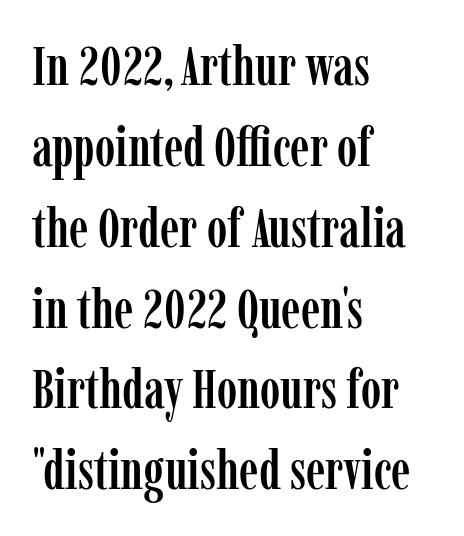
The image shows 55 px condensed serif type, upright; set left-aligned, normal line spacing (1.47x), normal letter spacing, not underlined; low stroke contrast and a medium x-height.
